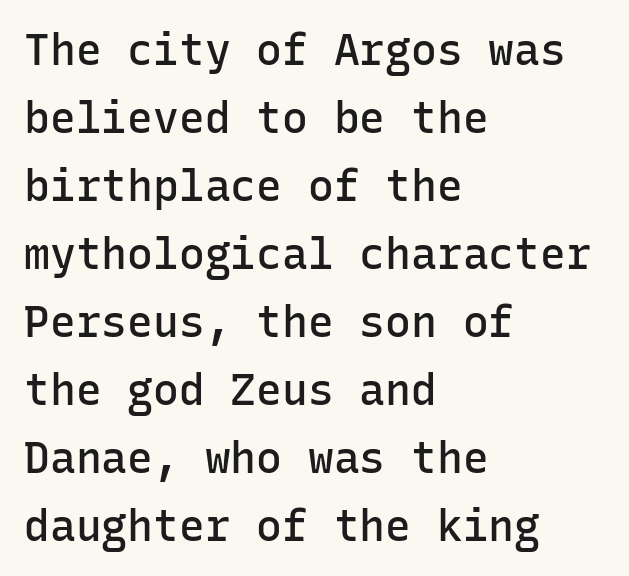
{"serif": "no", "italic": "no", "bold": "semi", "weight": "semibold", "width": "normal", "stroke_contrast": "low", "x_height": "medium", "monospaced": "yes", "underline": "no", "align": "left", "line_spacing": "normal", "line_spacing_ratio": 1.58, "letter_spacing": "normal", "letter_spacing_em": 0.0, "glyph_px": 43}
